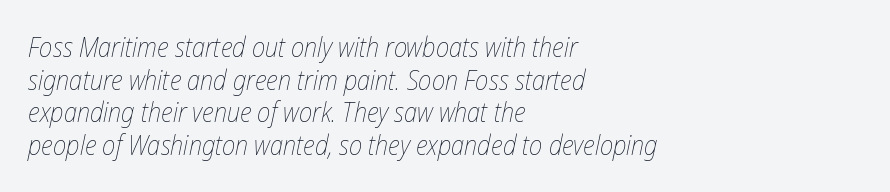
Q: Is the text bold? A: No.
Q: Is the text italic (slanted)? A: Yes, it leans right by about 12 degrees.
Q: Is the text underlined? A: No.
Q: How is the paragraph aligned? A: Left-aligned.
Q: Is the spacing between letters normal or unusually wide? A: Normal.
